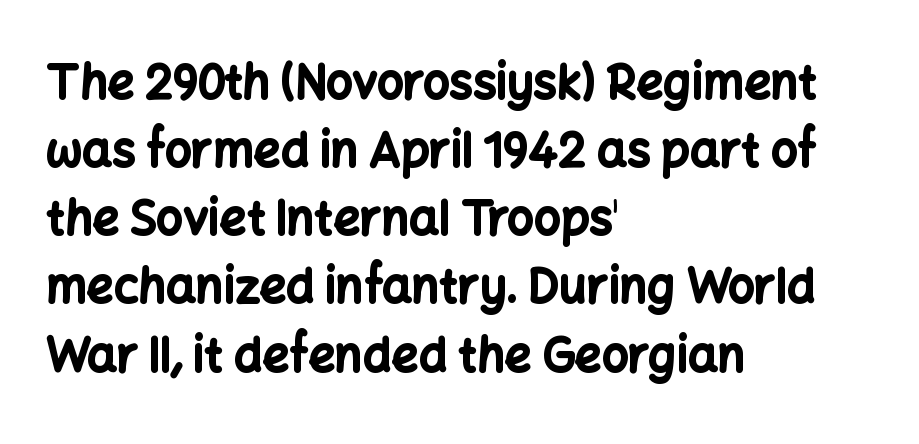
{"serif": "no", "italic": "no", "bold": "yes", "weight": "bold", "width": "normal", "stroke_contrast": "low", "x_height": "medium", "monospaced": "no", "underline": "no", "align": "left", "line_spacing": "normal", "line_spacing_ratio": 1.45, "letter_spacing": "normal", "letter_spacing_em": 0.0, "glyph_px": 47}
